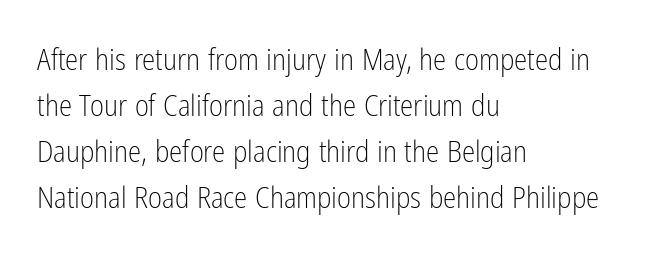
Q: Is the text bold? A: No.
Q: Is the text italic (slanted)? A: No, it is upright.
Q: Is the typeface a serif or a sans-serif typeface? A: Sans-serif.
Q: Is the text underlined? A: No.
Q: How is the paragraph aligned? A: Left-aligned.
Q: Is the spacing between letters normal or unusually wide? A: Normal.
Q: Is the spacing between lines tight, normal or loose? A: Normal.
Q: Width (condensed, normal, or wide)? A: Condensed.
Q: Stroke contrast? A: Low.
Q: x-height? A: Medium.
Q: Monospaced? A: No.
